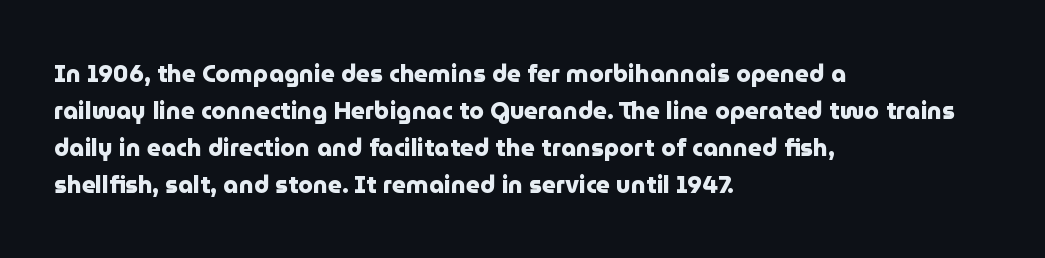
{"italic": "no", "bold": "yes", "underline": "no", "align": "left", "line_spacing": "normal", "line_spacing_ratio": 1.54, "letter_spacing": "normal", "letter_spacing_em": 0.0, "glyph_px": 24}
